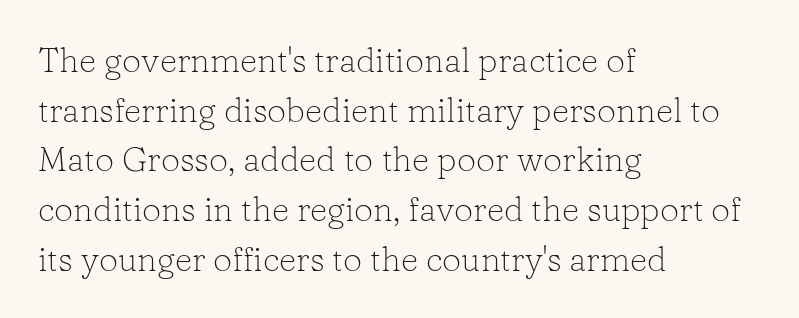
Q: Is the text bold? A: No.
Q: Is the text italic (slanted)? A: No, it is upright.
Q: Is the typeface a serif or a sans-serif typeface? A: Serif.
Q: Is the text underlined? A: No.
Q: How is the paragraph aligned? A: Left-aligned.
Q: Is the spacing between letters normal or unusually wide? A: Normal.
Q: Is the spacing between lines tight, normal or loose? A: Normal.
Q: Width (condensed, normal, or wide)? A: Normal.
Q: Stroke contrast? A: Low.
Q: x-height? A: Medium.
Q: Monospaced? A: No.
